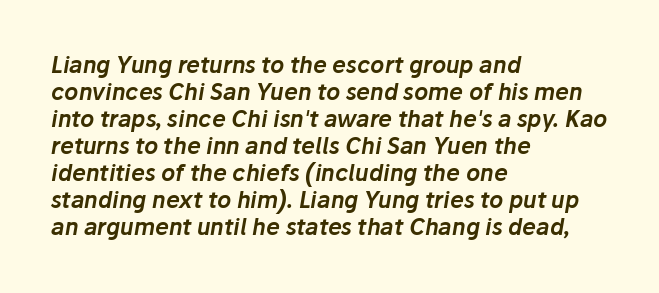
The image shows 22 px text type, italic (leaning right); set left-aligned, line spacing 1.23x, normal letter spacing, not underlined.
